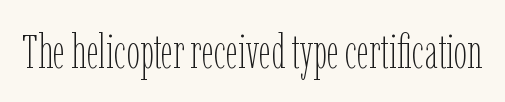
The image shows 48 px thin, condensed type, upright; set normal letter spacing, not underlined; low stroke contrast and a medium x-height.
